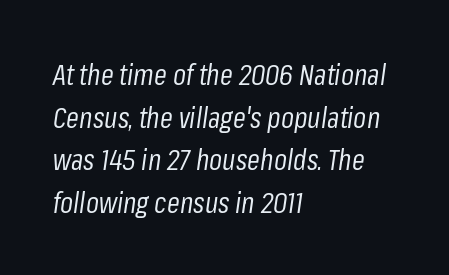
Q: Is the text bold? A: No.
Q: Is the text italic (slanted)? A: Yes, it leans right by about 8 degrees.
Q: Is the text underlined? A: No.
Q: How is the paragraph aligned? A: Left-aligned.
Q: Is the spacing between letters normal or unusually wide? A: Normal.
Q: Is the spacing between lines tight, normal or loose? A: Normal.
Q: Width (condensed, normal, or wide)? A: Condensed.
Q: Stroke contrast? A: Low.
Q: x-height? A: Medium.
Q: Monospaced? A: No.
